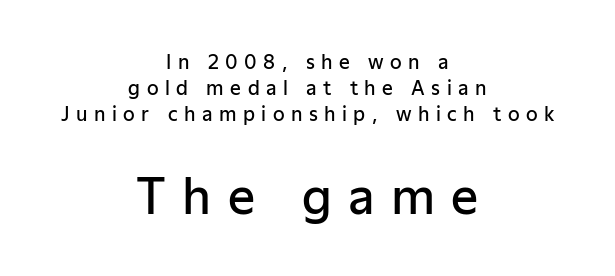
The image shows 48 px semibold sans-serif type, upright; set centered, normal line spacing (1.37x), unusually wide letter spacing (+0.34 em), not underlined; the second (bottom) block is 2.53x larger; low stroke contrast and a medium x-height.
